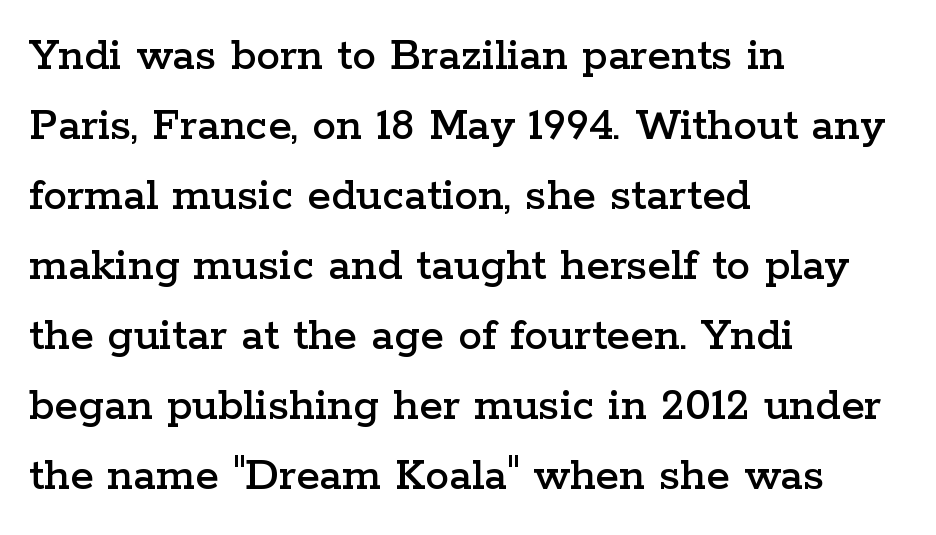
The zone under the glyphs is completely vacant. There is no visible air inserted between adjacent glyphs. Regarding leading, the lines here are spaced in the standard way. The rendering shows small feet on the letterforms — a serif design. Is this a fixed-width face? No — the glyphs have proportional, varying widths. Ascenders rise straight up at ninety degrees.
